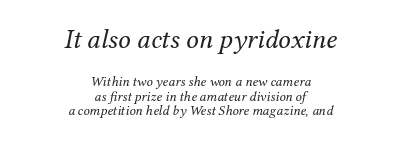
{"serif": "yes", "italic": "yes", "lean": "right", "slant_degrees": 12, "bold": "no", "weight": "regular", "width": "normal", "stroke_contrast": "medium", "x_height": "medium", "monospaced": "no", "underline": "no", "align": "center", "line_spacing": "tight", "line_spacing_ratio": 1.03, "letter_spacing": "normal", "letter_spacing_em": 0.0, "larger_block": "first", "size_ratio": 2.0, "glyph_px": 28}
